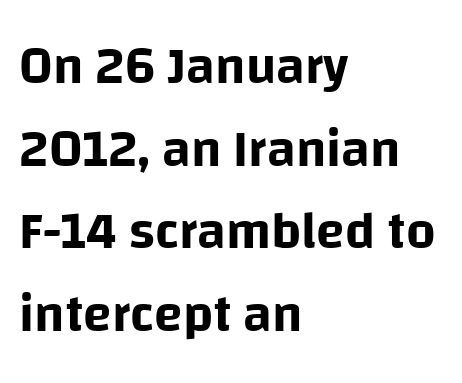
The image shows 52 px sans-serif type, upright; set left-aligned, normal line spacing (1.59x), normal letter spacing, not underlined; low stroke contrast and a large x-height.
